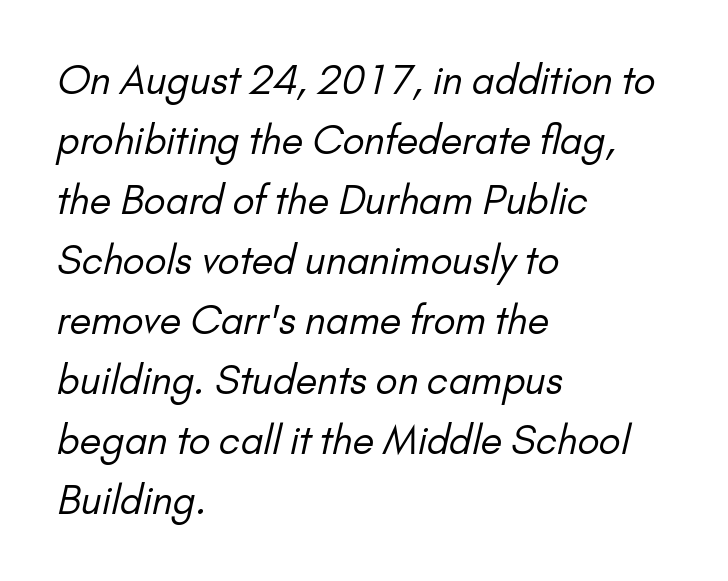
Q: Is the text bold? A: No.
Q: Is the typeface a serif or a sans-serif typeface? A: Sans-serif.
Q: Is the text underlined? A: No.
Q: How is the paragraph aligned? A: Left-aligned.
Q: Is the spacing between letters normal or unusually wide? A: Normal.
Q: Is the spacing between lines tight, normal or loose? A: Normal.
Q: Width (condensed, normal, or wide)? A: Normal.
Q: Stroke contrast? A: Low.
Q: x-height? A: Small.
Q: Monospaced? A: No.
